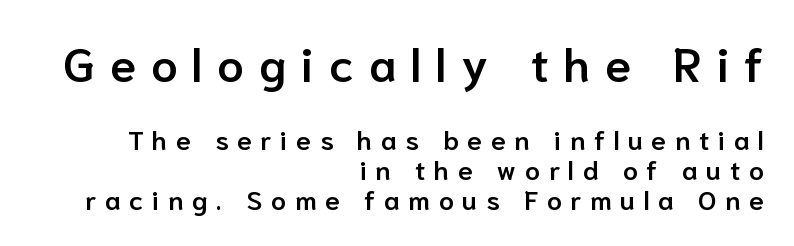
The image shows 47 px semibold sans-serif type, upright; set right-aligned, tight line spacing (1.11x), unusually wide letter spacing (+0.32 em), not underlined; the first (top) block is 1.74x larger; low stroke contrast and a medium x-height.
